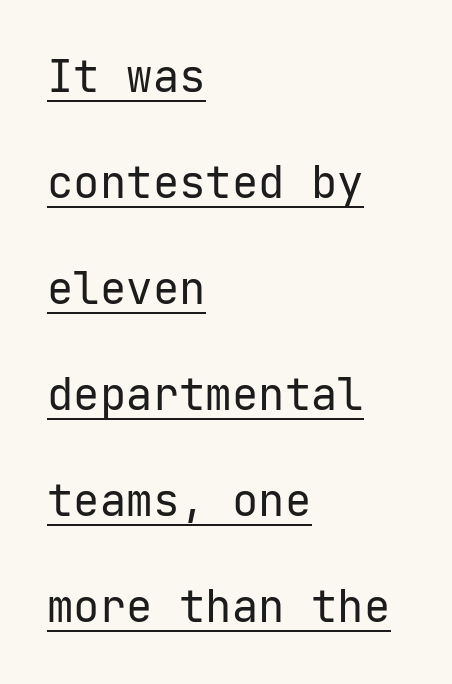
{"serif": "no", "italic": "no", "bold": "no", "weight": "regular", "width": "normal", "stroke_contrast": "low", "x_height": "medium", "underline": "yes", "align": "left", "line_spacing": "loose", "line_spacing_ratio": 2.41, "letter_spacing": "normal", "letter_spacing_em": 0.0, "glyph_px": 44}
